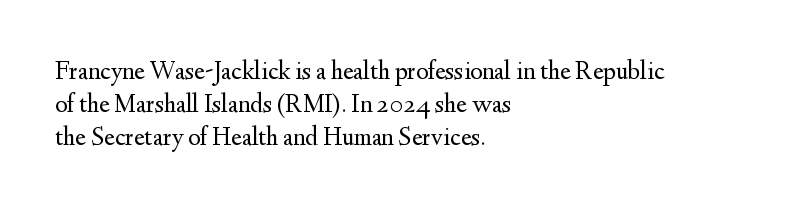
The image shows 26 px text type, upright; set left-aligned, normal line spacing (1.27x), normal letter spacing, not underlined.
